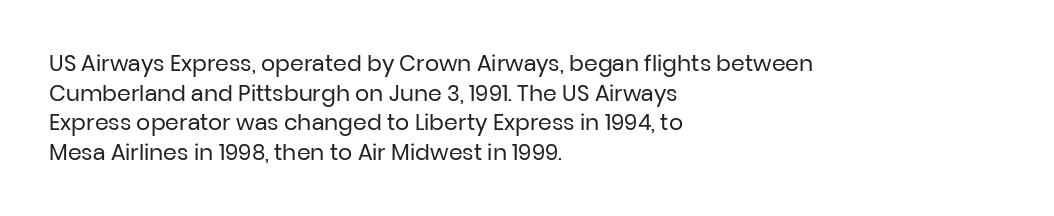
{"italic": "no", "bold": "no", "underline": "no", "align": "left", "line_spacing": "normal", "line_spacing_ratio": 1.35, "letter_spacing": "normal", "letter_spacing_em": 0.0, "glyph_px": 22}
